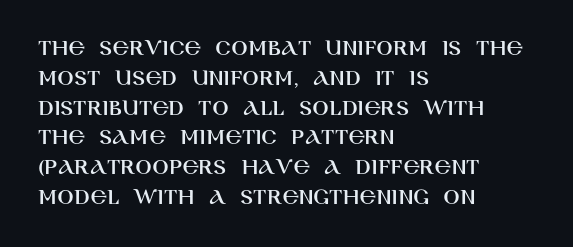
{"italic": "no", "underline": "no", "align": "left", "line_spacing_ratio": 1.24, "letter_spacing": "normal", "letter_spacing_em": 0.0, "glyph_px": 24}
